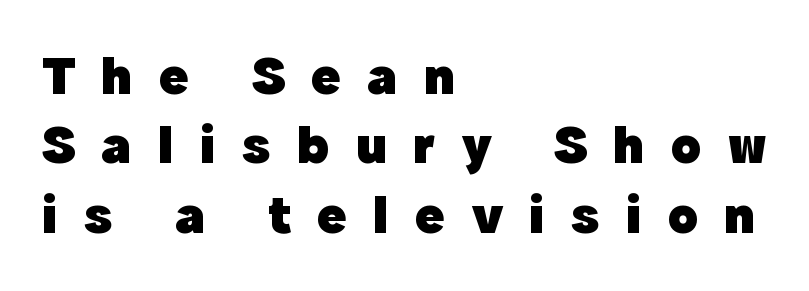
The image shows 55 px heavy sans-serif type, upright; set left-aligned, normal line spacing (1.26x), unusually wide letter spacing (+0.48 em), not underlined; a medium x-height.
